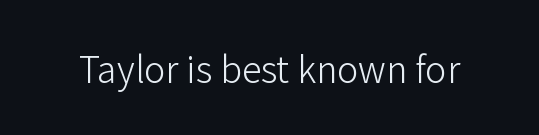
Q: Is the text bold? A: No.
Q: Is the text italic (slanted)? A: No, it is upright.
Q: Is the typeface a serif or a sans-serif typeface? A: Sans-serif.
Q: Is the text underlined? A: No.
Q: Is the spacing between letters normal or unusually wide? A: Normal.
Q: Width (condensed, normal, or wide)? A: Normal.
Q: Stroke contrast? A: Low.
Q: x-height? A: Medium.
Q: Monospaced? A: No.
